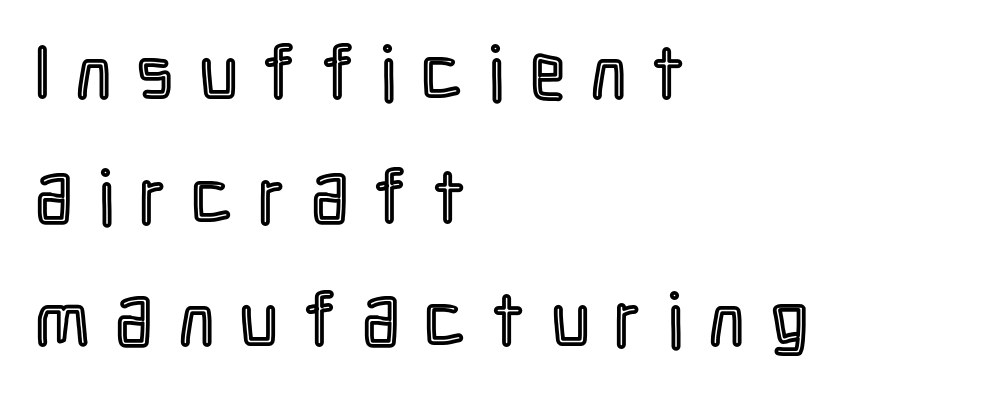
The image shows 75 px condensed type, upright; set left-aligned, normal line spacing (1.65x), unusually wide letter spacing (+0.36 em), not underlined; a medium x-height.
